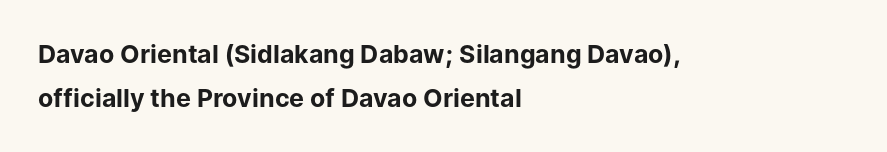
Horizontal alignment here is leftward, the default for most running prose. Does the weight exceed regular? Yes, all the way to bold. Look at the tracking — it's just the regular setting, nothing added. Anything drawn beneath the words? Only blank space.
